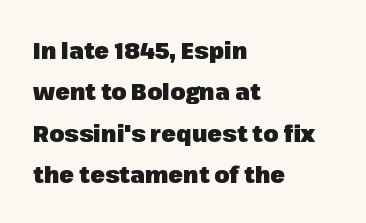
Visually the block forms a straight wall on the left and a jagged coastline on the right. Each glyph is drawn with heavy, bold strokes. Here the glyphs are tracked normally, forming tight word shapes. You can tell it's not italic because the verticals are truly vertical. The zone under the glyphs is completely vacant.
